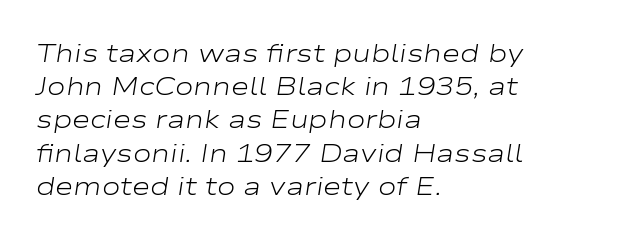
The image shows 25 px text type, italic (leaning right); set left-aligned, normal line spacing (1.33x), normal letter spacing, not underlined.
